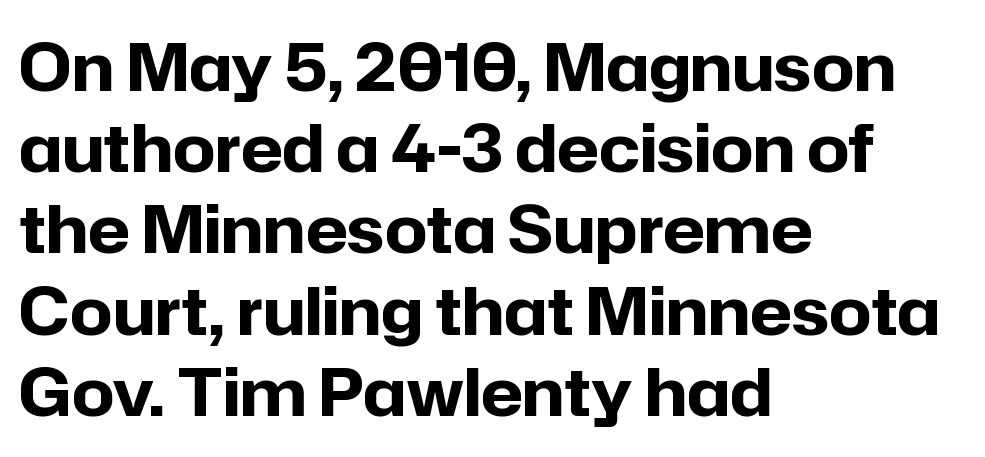
These lines were composed using upright roman letters. The face used here is proportionally spaced, like ordinary book or web type. Thick stems and heavy bowls — unmistakably bold. There is no visible air inserted between adjacent glyphs.
